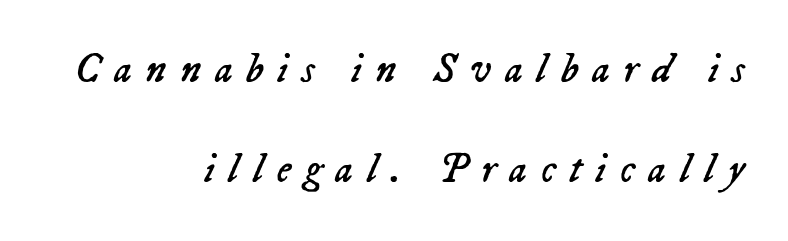
Tall strokes in this sample are angled rather than plumb. If you measured baseline to baseline, you'd find a long distance. Inter-character spacing is expanded well beyond the font's built-in metrics. Is the block centered? No — it sits flush against the right margin. Descenders are the only things crossing below the line. Note the varied advance widths — an 'i' is clearly narrower than an 'm'.
